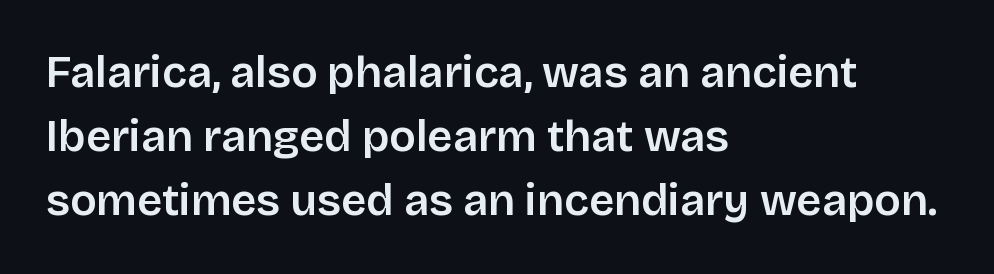
Serifs: no, the terminals of the letterforms are clean. Is there any slant? The stems are plumb. Between one letter and the next there's only the usual sliver of space. The rendering uses a moderate line-height, typical for paragraphs. Leftover space on each line is placed entirely after the last word. Note the varied advance widths — an 'i' is clearly narrower than an 'm'.
